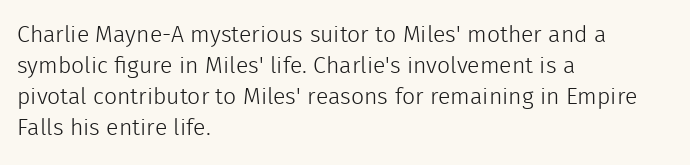
The image shows 23 px text type, upright; set left-aligned, normal line spacing (1.35x), normal letter spacing, not underlined.
